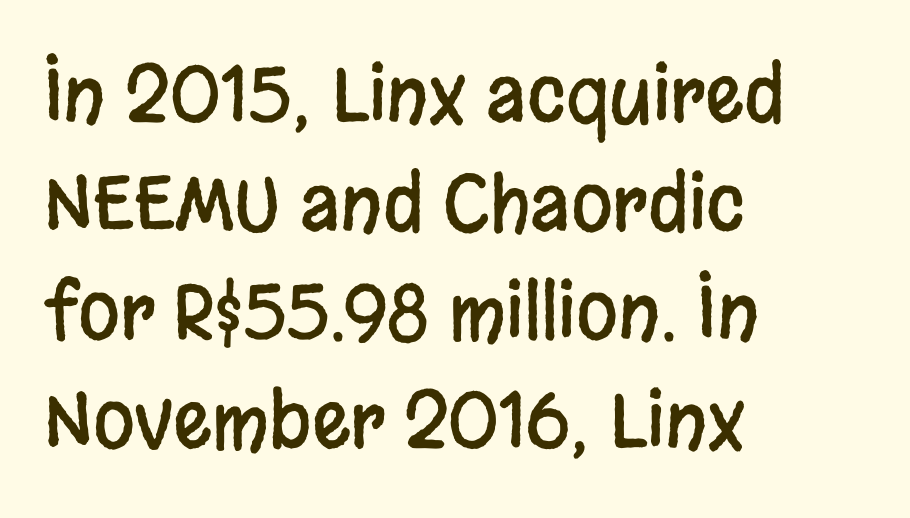
Q: Is the text italic (slanted)? A: No, it is upright.
Q: Is the typeface a serif or a sans-serif typeface? A: Sans-serif.
Q: Is the text underlined? A: No.
Q: How is the paragraph aligned? A: Left-aligned.
Q: Is the spacing between letters normal or unusually wide? A: Normal.
Q: Is the spacing between lines tight, normal or loose? A: Normal.
Q: Width (condensed, normal, or wide)? A: Condensed.
Q: Stroke contrast? A: Low.
Q: x-height? A: Large.
Q: Monospaced? A: No.
